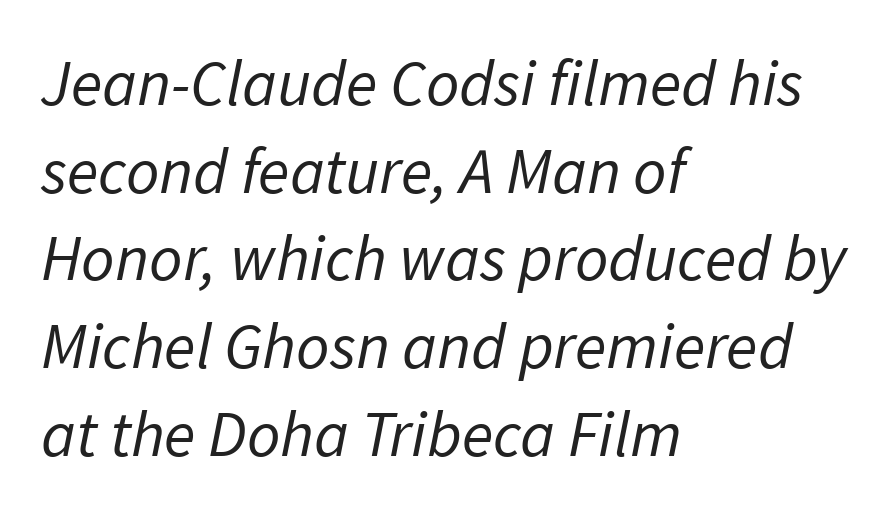
{"serif": "no", "bold": "no", "weight": "regular", "width": "normal", "stroke_contrast": "low", "x_height": "medium", "monospaced": "no", "underline": "no", "align": "left", "line_spacing": "normal", "line_spacing_ratio": 1.35, "letter_spacing": "normal", "letter_spacing_em": 0.0, "glyph_px": 65}
